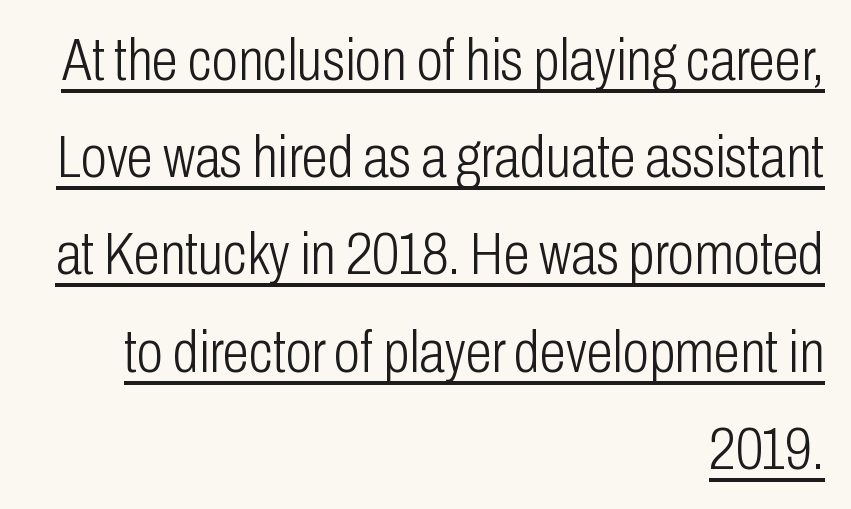
Q: Is the text bold? A: No.
Q: Is the text italic (slanted)? A: No, it is upright.
Q: Is the typeface a serif or a sans-serif typeface? A: Sans-serif.
Q: Is the text underlined? A: Yes.
Q: How is the paragraph aligned? A: Right-aligned.
Q: Is the spacing between letters normal or unusually wide? A: Normal.
Q: Is the spacing between lines tight, normal or loose? A: Normal.
Q: Width (condensed, normal, or wide)? A: Condensed.
Q: Stroke contrast? A: Low.
Q: x-height? A: Medium.
Q: Monospaced? A: No.
